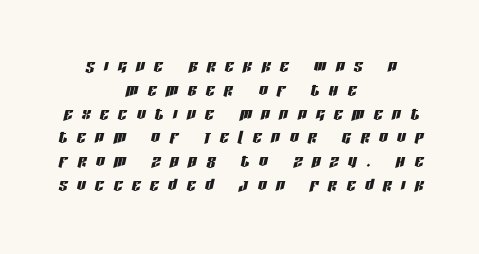
The image shows 22 px text type, italic (leaning right); set centered, tight line spacing (1.08x), unusually wide letter spacing (+0.43 em), not underlined.
